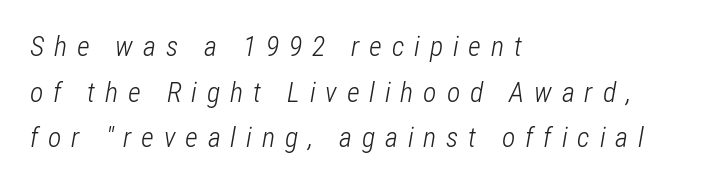
The image shows 28 px light, condensed type, italic (leaning right); set left-aligned, normal line spacing (1.63x), unusually wide letter spacing (+0.35 em), not underlined; low stroke contrast and a medium x-height.
